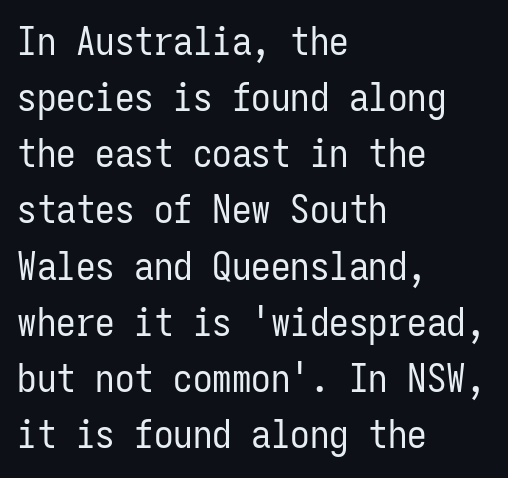
Interline gaps are of average width in this sample. Each line starts at the same left margin while the right side varies. Nope, not italic — everything's standing straight. Tracking here is standard; glyphs follow each other at the usual distance. Lines of text with bare space underneath. Fixed-width glyphs throughout — classic coding-font behaviour.
